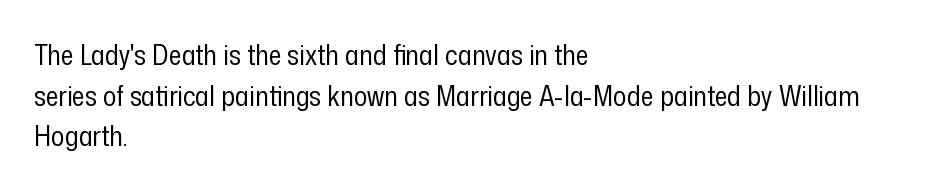
Vertical spacing — default. No heavy texture on the line: the type isn't bold. Every stem runs plumb, perpendicular to the baseline. These lines are set flush left with a ragged right edge. Is this a sans? Yes — the strokes have no serifs. The line texture is even and compact thanks to regular tracking.
